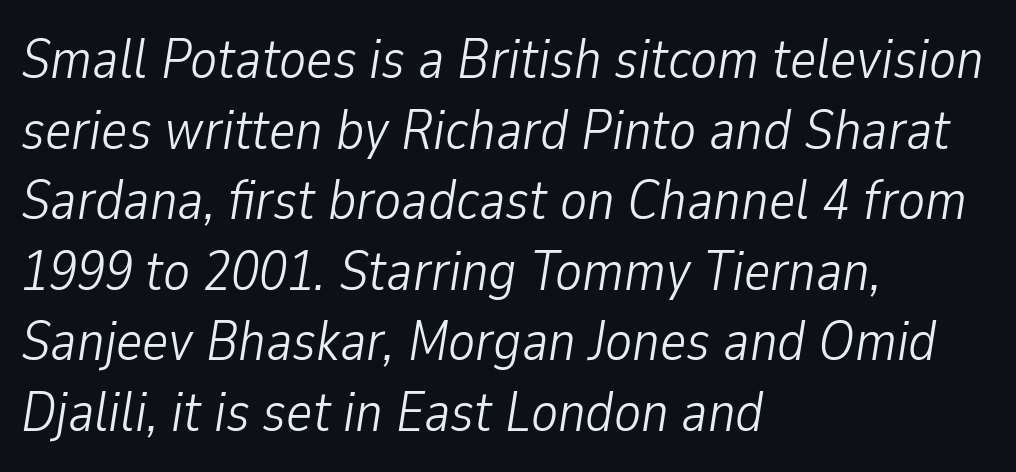
Is the type slanted? Yes — the strokes lean at a clear angle. Descenders are the only things crossing below the line. These glyphs show unthickened strokes, regular width or finer. All the whitespace from short lines collects on the right. The letters advance in unequal steps, a hallmark of proportional type. Evenly set lines give the paragraph a standard silhouette.
